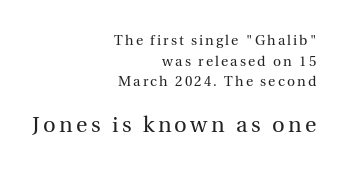
Q: Is the text bold? A: No.
Q: Is the text italic (slanted)? A: No, it is upright.
Q: Is the text underlined? A: No.
Q: How is the paragraph aligned? A: Right-aligned.
Q: Is the spacing between lines tight, normal or loose? A: Normal.
Q: Which block of text is set in a larger size, the first (top) or the second (bottom)? A: The second (bottom) one.
